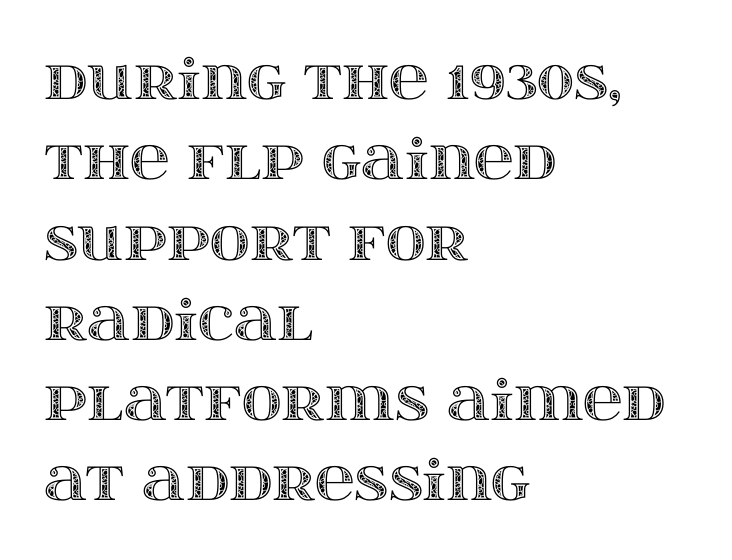
Q: Is the text italic (slanted)? A: No, it is upright.
Q: Is the text underlined? A: No.
Q: How is the paragraph aligned? A: Left-aligned.
Q: Is the spacing between letters normal or unusually wide? A: Normal.
Q: Is the spacing between lines tight, normal or loose? A: Normal.
Q: Width (condensed, normal, or wide)? A: Wide.
Q: x-height? A: Large.
Q: Monospaced? A: No.
